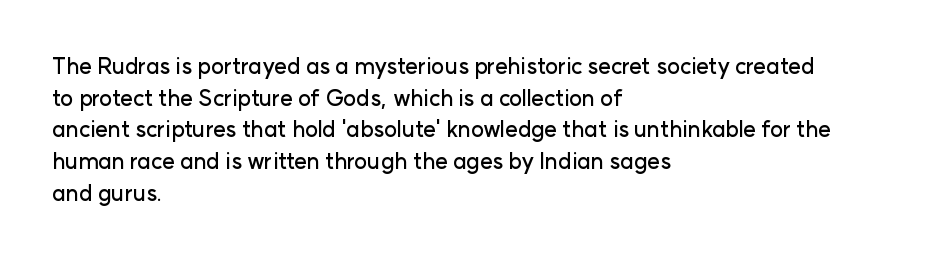
{"italic": "no", "underline": "no", "align": "left", "line_spacing": "normal", "line_spacing_ratio": 1.44, "letter_spacing": "normal", "letter_spacing_em": 0.0, "glyph_px": 22}
